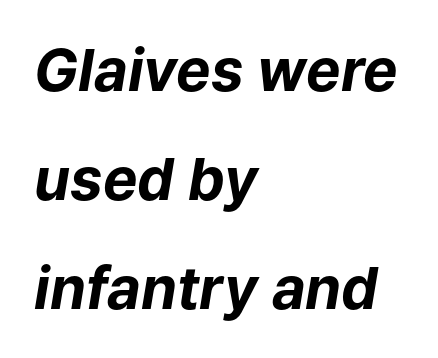
{"italic": "yes", "lean": "right", "slant_degrees": 9, "bold": "yes", "weight": "bold", "width": "normal", "stroke_contrast": "low", "x_height": "medium", "monospaced": "no", "underline": "no", "align": "left", "line_spacing_ratio": 1.88, "letter_spacing": "normal", "letter_spacing_em": 0.0, "glyph_px": 58}
